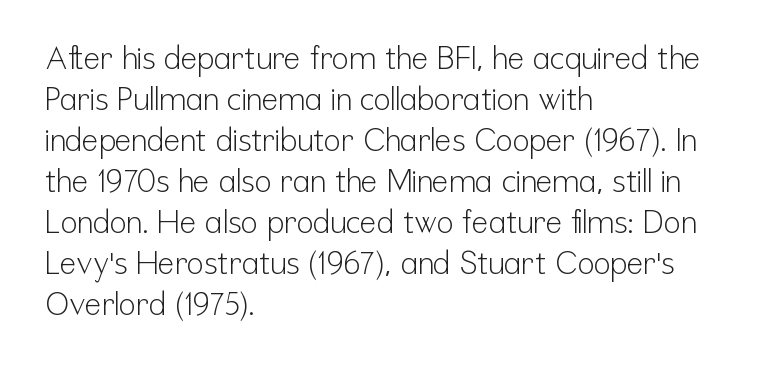
This is sans-serif lettering, the kind often seen on screens and signage. Each line starts at the same left margin while the right side varies. The string is rendered with underlining switched off. The strokes carry an ordinary text weight at most.
